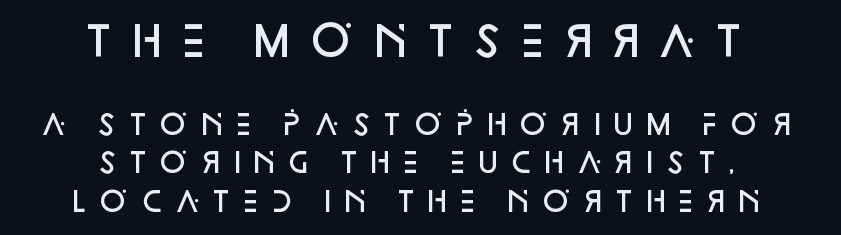
Q: Is the text bold? A: Semi-bold.
Q: Is the text italic (slanted)? A: No, it is upright.
Q: Is the typeface a serif or a sans-serif typeface? A: Sans-serif.
Q: Is the text underlined? A: No.
Q: How is the paragraph aligned? A: Centered.
Q: Is the spacing between letters normal or unusually wide? A: Unusually wide.
Q: Is the spacing between lines tight, normal or loose? A: Normal.
Q: Which block of text is set in a larger size, the first (top) or the second (bottom)? A: The first (top) one.
Q: Width (condensed, normal, or wide)? A: Normal.
Q: Stroke contrast? A: Low.
Q: x-height? A: Large.
Q: Monospaced? A: No.
